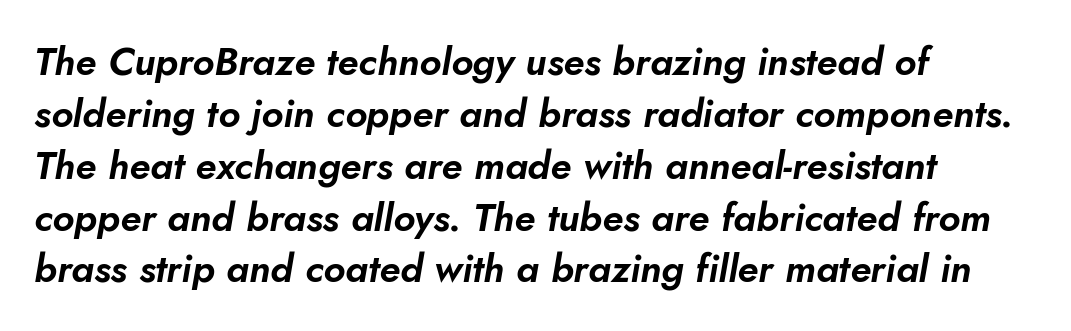
The image shows 39 px text type, italic (leaning right); set left-aligned, normal line spacing (1.33x), normal letter spacing, not underlined; low stroke contrast and a small x-height.
